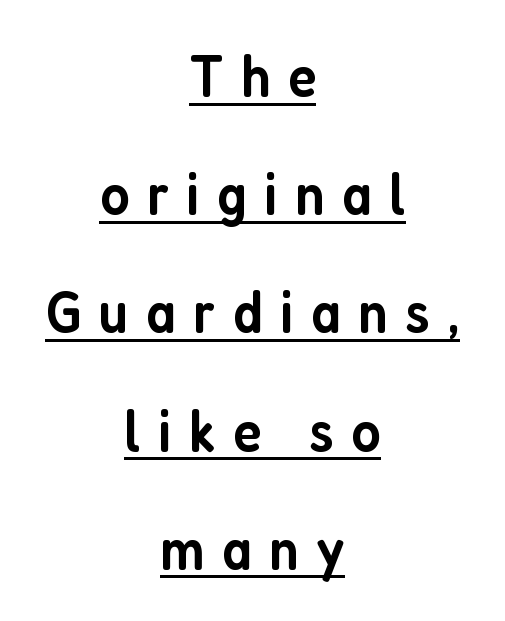
{"serif": "no", "italic": "no", "bold": "semi", "weight": "semibold", "width": "condensed", "stroke_contrast": "low", "x_height": "medium", "monospaced": "no", "underline": "yes", "align": "center", "line_spacing": "loose", "line_spacing_ratio": 1.97, "letter_spacing": "wide", "letter_spacing_em": 0.29, "glyph_px": 60}
